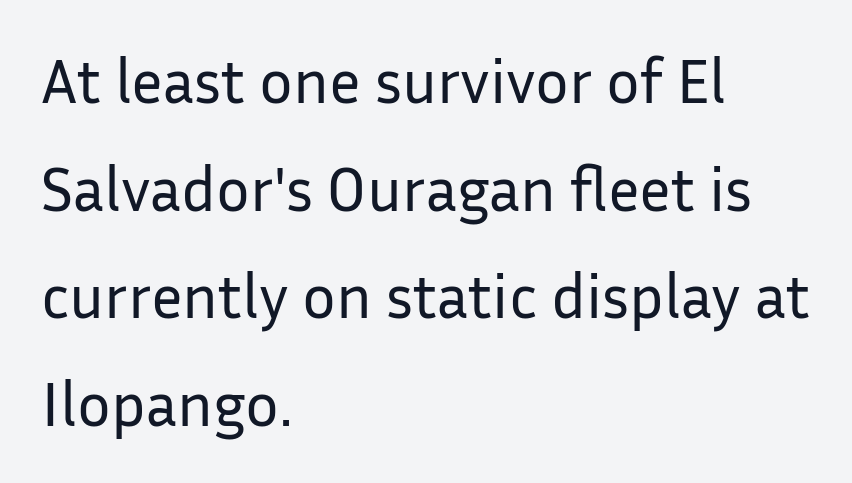
Q: Is the text bold? A: No.
Q: Is the text italic (slanted)? A: No, it is upright.
Q: Is the typeface a serif or a sans-serif typeface? A: Sans-serif.
Q: Is the text underlined? A: No.
Q: How is the paragraph aligned? A: Left-aligned.
Q: Is the spacing between letters normal or unusually wide? A: Normal.
Q: Width (condensed, normal, or wide)? A: Normal.
Q: Stroke contrast? A: Low.
Q: x-height? A: Medium.
Q: Monospaced? A: No.
